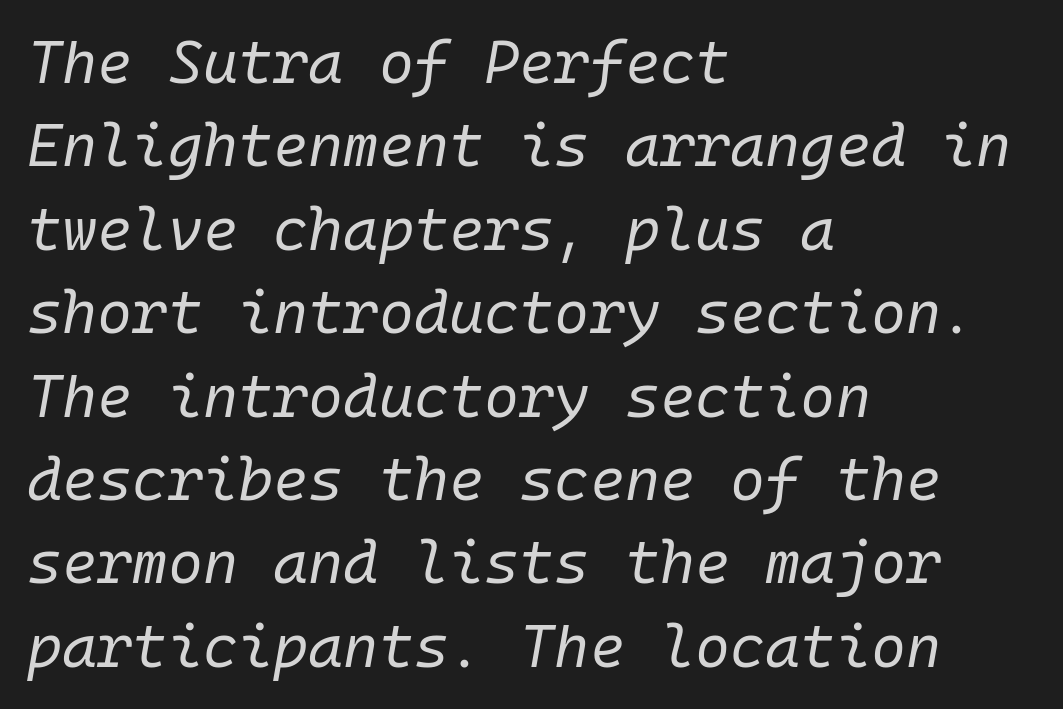
{"italic": "yes", "lean": "right", "slant_degrees": 10, "bold": "no", "weight": "regular", "width": "normal", "stroke_contrast": "low", "x_height": "medium", "monospaced": "yes", "underline": "no", "align": "left", "line_spacing": "normal", "line_spacing_ratio": 1.39, "letter_spacing": "normal", "letter_spacing_em": 0.0, "glyph_px": 60}
